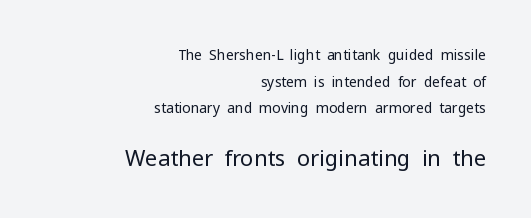
{"italic": "no", "bold": "no", "underline": "no", "align": "right", "line_spacing": "loose", "line_spacing_ratio": 1.91, "letter_spacing": "normal", "letter_spacing_em": 0.0, "larger_block": "second", "size_ratio": 1.57, "glyph_px": 22}
